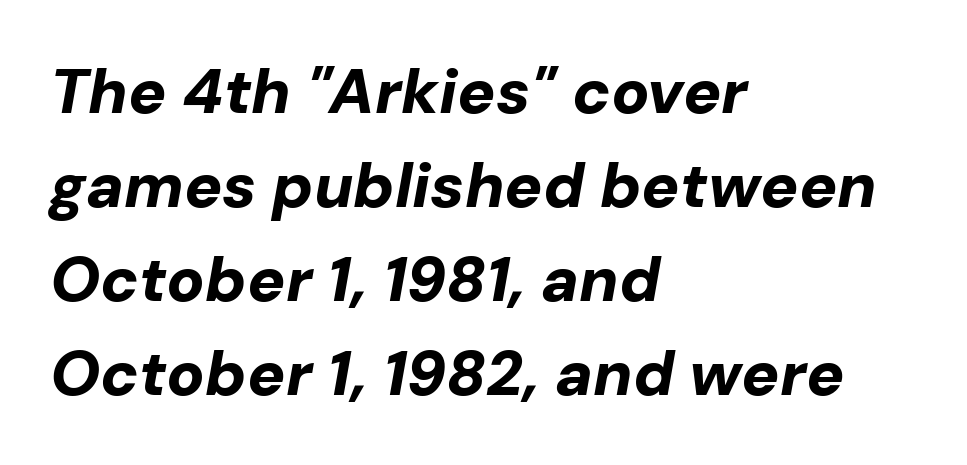
The image shows 63 px bold type, italic (leaning right); set left-aligned, normal line spacing (1.49x), normal letter spacing, not underlined; low stroke contrast and a medium x-height.
